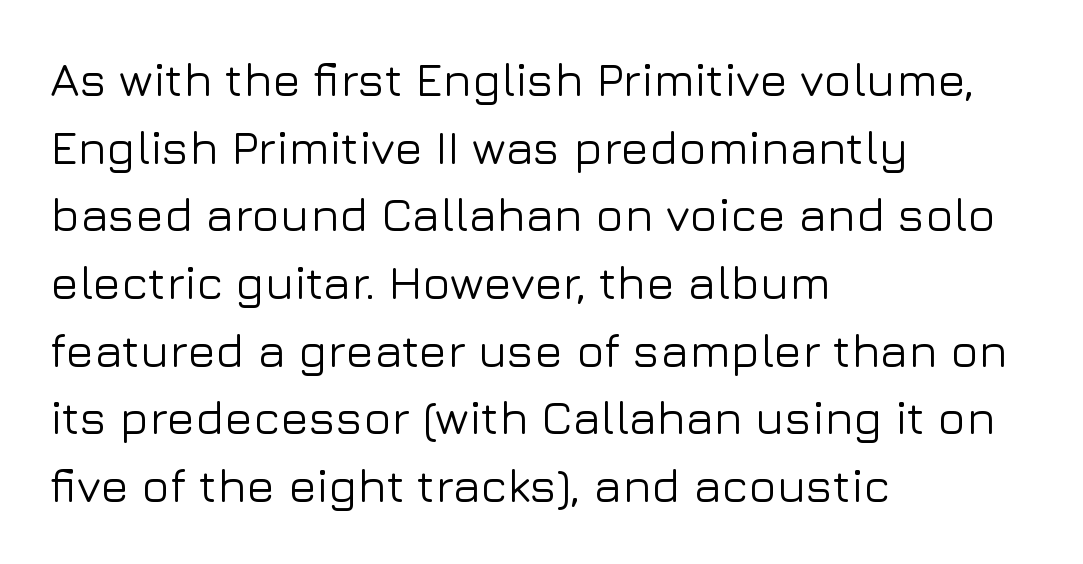
Tracking value appears to be zero — textbook default spacing. Rows of type keep a routine distance in the vertical direction. The passage shown is typed in a proportional face where columns would drift. Beneath every word, the page is bare. Left-aligned paragraph, ragged on the right.
